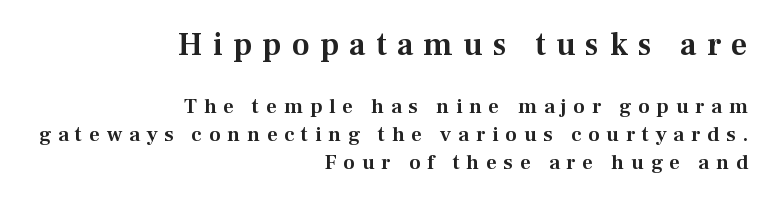
{"serif": "yes", "italic": "no", "width": "normal", "stroke_contrast": "medium", "x_height": "medium", "monospaced": "no", "underline": "no", "align": "right", "line_spacing": "normal", "line_spacing_ratio": 1.33, "letter_spacing": "wide", "letter_spacing_em": 0.32, "larger_block": "first", "size_ratio": 1.52, "glyph_px": 32}
